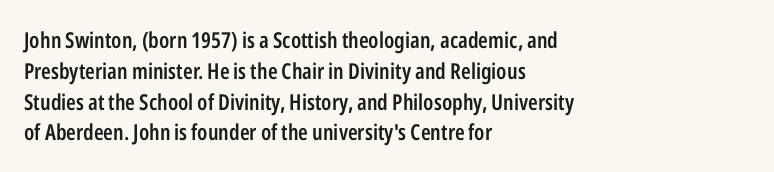
Q: Is the text bold? A: Semi-bold.
Q: Is the text italic (slanted)? A: No, it is upright.
Q: Is the text underlined? A: No.
Q: How is the paragraph aligned? A: Left-aligned.
Q: Is the spacing between letters normal or unusually wide? A: Normal.
Q: Is the spacing between lines tight, normal or loose? A: Normal.
